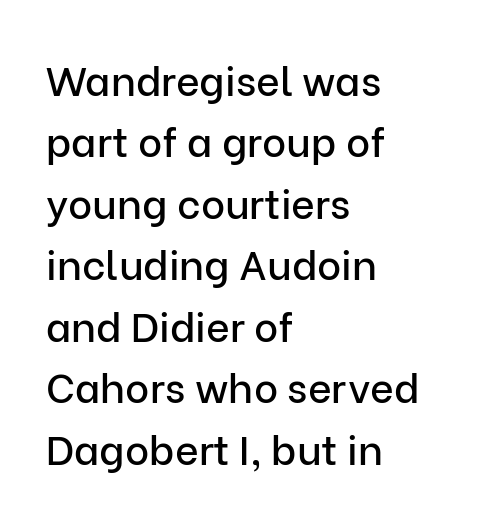
The designer left line spacing at the default. Honestly, there is no underline to notice here at all. These lines were composed using upright roman letters. Does extra space separate the letters? No, they use regular spacing. Where is the straight margin? On the left. Do the characters align in a grid? No, the font is proportional.
